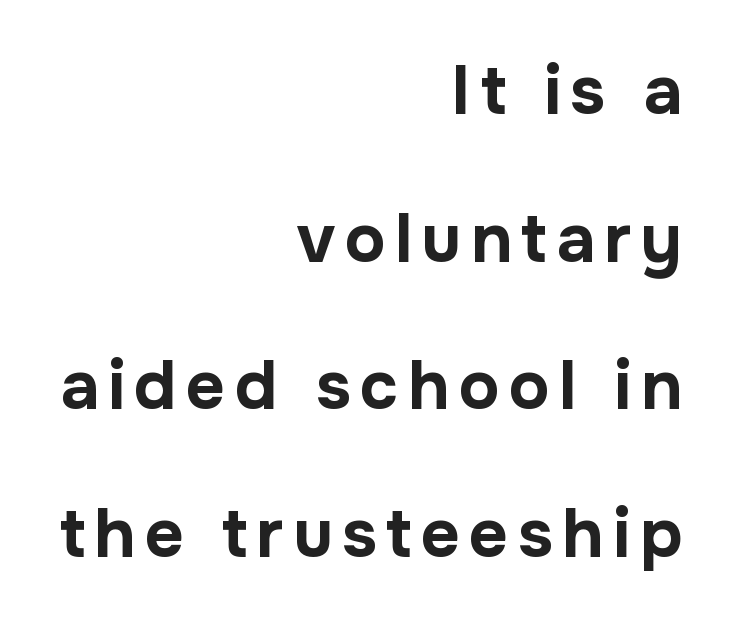
{"serif": "no", "italic": "no", "bold": "yes", "weight": "bold", "width": "normal", "stroke_contrast": "low", "x_height": "medium", "monospaced": "no", "underline": "no", "align": "right", "line_spacing": "loose", "line_spacing_ratio": 2.17, "glyph_px": 68}
